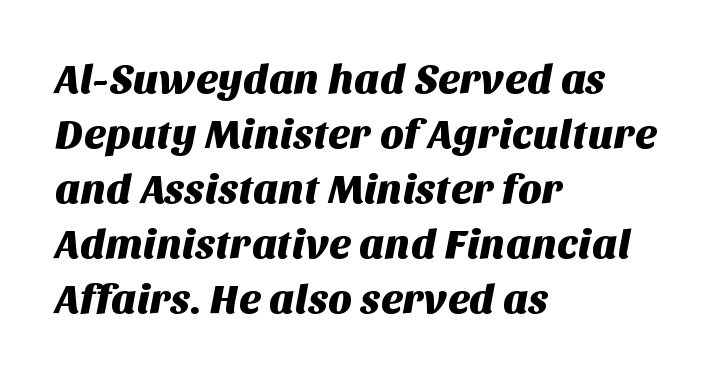
Default kerning and tracking; the words read as compact shapes. Each row of text sits above clean, open space. These lines are composed in type without serifs. Honestly, the row spacing looks completely unremarkable. Note the varied advance widths — an 'i' is clearly narrower than an 'm'. Casual observation: everything's shoved over to the left.
